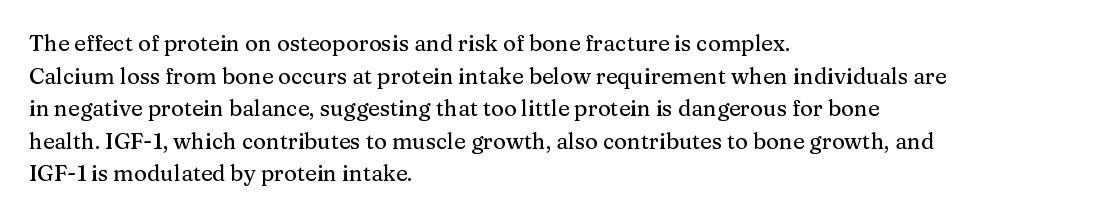
The image shows 22 px text type, upright; set left-aligned, normal line spacing (1.48x), normal letter spacing, not underlined.
